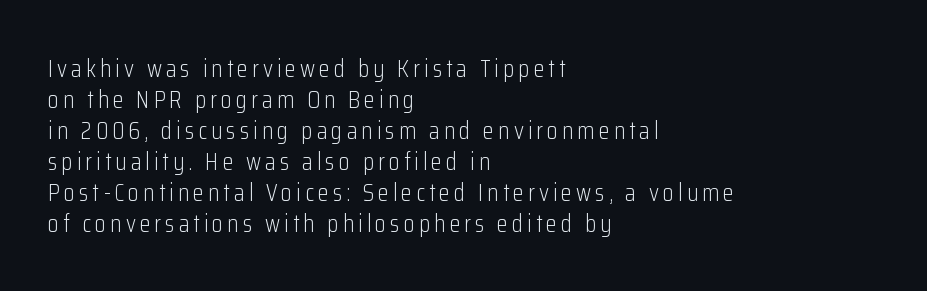
Q: Is the text bold? A: No.
Q: Is the text italic (slanted)? A: No, it is upright.
Q: Is the text underlined? A: No.
Q: How is the paragraph aligned? A: Left-aligned.
